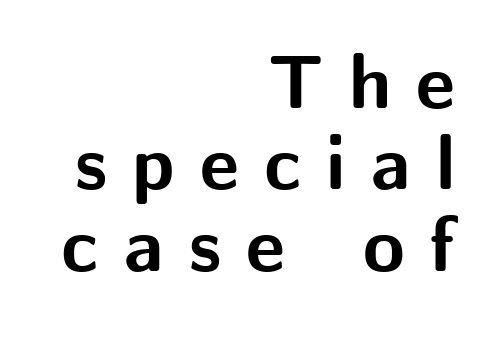
Q: Is the text bold? A: Yes.
Q: Is the text italic (slanted)? A: No, it is upright.
Q: Is the typeface a serif or a sans-serif typeface? A: Sans-serif.
Q: Is the text underlined? A: No.
Q: How is the paragraph aligned? A: Right-aligned.
Q: Is the spacing between letters normal or unusually wide? A: Unusually wide.
Q: Is the spacing between lines tight, normal or loose? A: Tight.
Q: Width (condensed, normal, or wide)? A: Normal.
Q: Stroke contrast? A: Medium.
Q: x-height? A: Medium.
Q: Monospaced? A: No.
